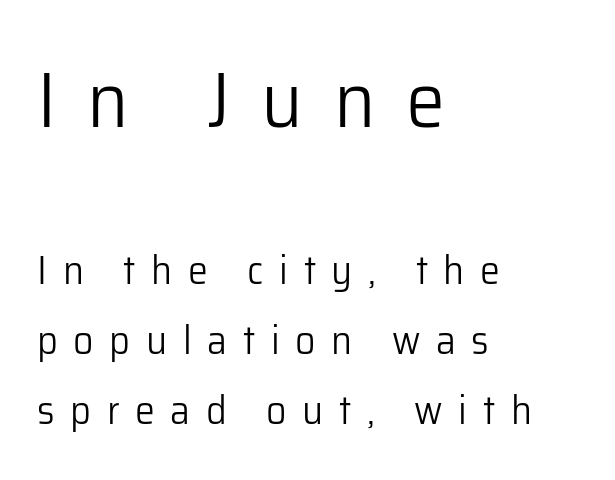
The image shows 79 px light sans-serif type, upright; set left-aligned, line spacing 1.75x, unusually wide letter spacing (+0.39 em), not underlined; the first (top) block is 1.98x larger; low stroke contrast and a medium x-height.
